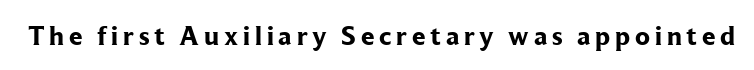
The image shows 27 px bold type, upright; set not underlined.
